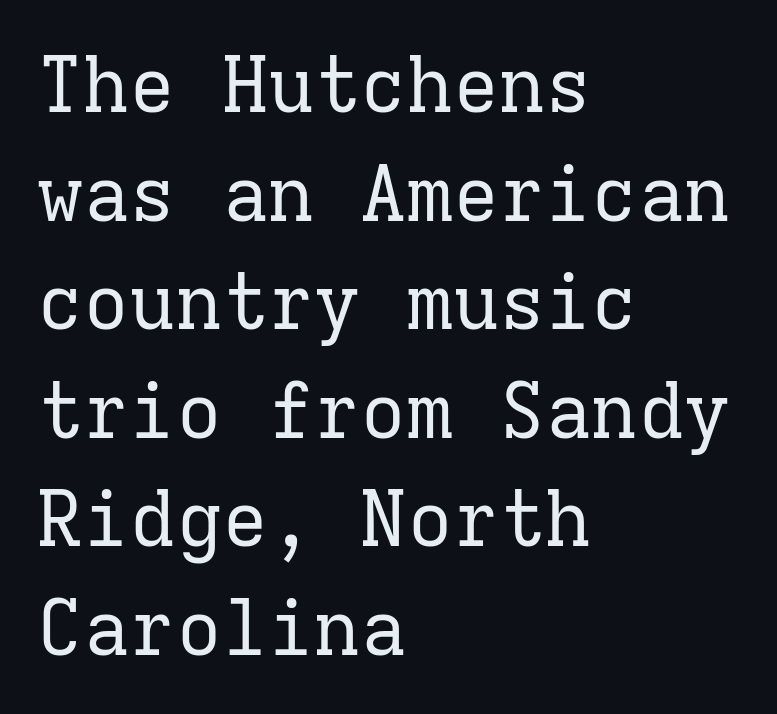
{"serif": "yes", "italic": "no", "bold": "no", "weight": "regular", "width": "normal", "stroke_contrast": "low", "x_height": "medium", "monospaced": "yes", "underline": "no", "align": "left", "line_spacing": "normal", "line_spacing_ratio": 1.41, "letter_spacing": "normal", "letter_spacing_em": 0.0, "glyph_px": 77}
